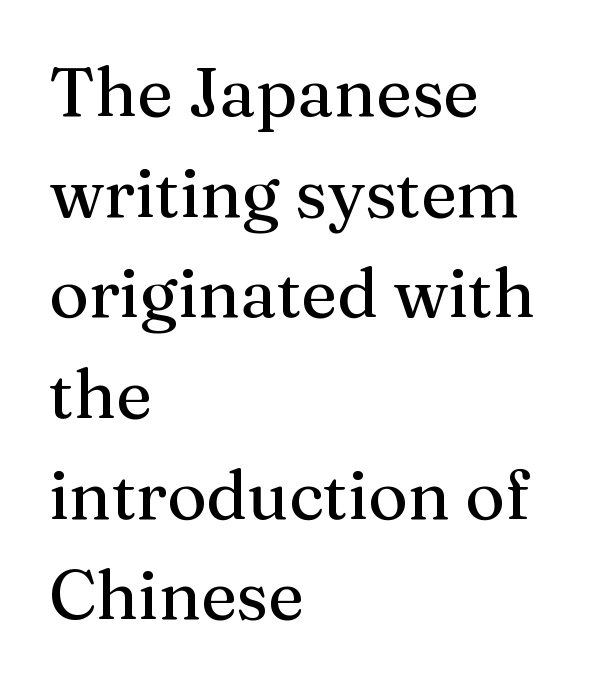
The image shows 68 px serif type, upright; set left-aligned, normal line spacing (1.48x), normal letter spacing, not underlined; medium stroke contrast and a medium x-height.
